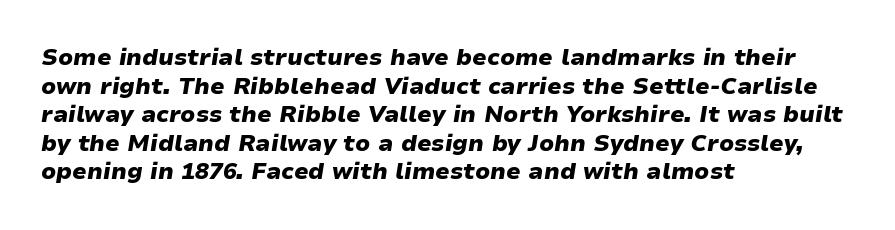
The strip under each line holds only bare page. Glyph-to-glyph distance matches everyday printed text. The lines are quadded left. Would a proofreader flag this as italicized? Yes. A full-strength bold gives these letters their thick strokes.
